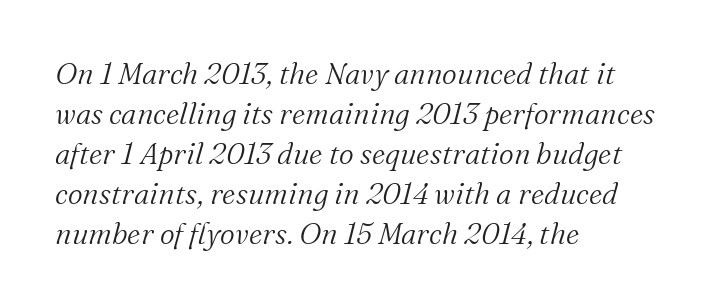
The image shows 29 px light serif type, italic (leaning right); set left-aligned, normal line spacing (1.38x), normal letter spacing, not underlined; medium stroke contrast and a medium x-height.
